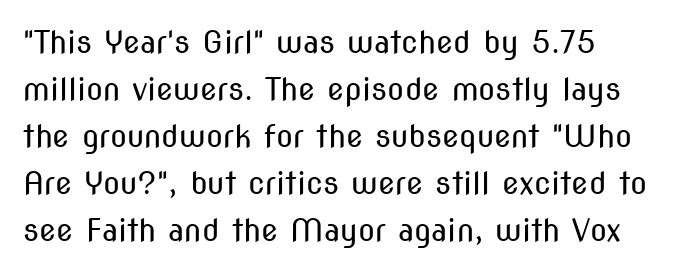
Q: Is the text bold? A: No.
Q: Is the text italic (slanted)? A: No, it is upright.
Q: Is the typeface a serif or a sans-serif typeface? A: Sans-serif.
Q: Is the text underlined? A: No.
Q: Is the spacing between letters normal or unusually wide? A: Normal.
Q: Is the spacing between lines tight, normal or loose? A: Normal.
Q: Width (condensed, normal, or wide)? A: Condensed.
Q: Stroke contrast? A: Medium.
Q: x-height? A: Medium.
Q: Monospaced? A: No.
